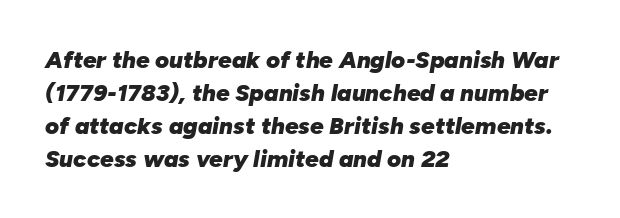
{"italic": "yes", "lean": "right", "slant_degrees": 10, "bold": "yes", "underline": "no", "align": "left", "line_spacing": "normal", "line_spacing_ratio": 1.37, "letter_spacing": "normal", "letter_spacing_em": 0.0, "glyph_px": 24}
